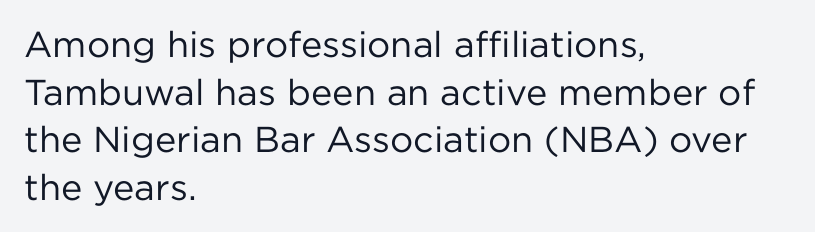
{"serif": "no", "italic": "no", "bold": "no", "weight": "regular", "width": "normal", "stroke_contrast": "low", "x_height": "medium", "monospaced": "no", "underline": "no", "align": "left", "line_spacing": "normal", "line_spacing_ratio": 1.32, "letter_spacing": "normal", "letter_spacing_em": 0.0, "glyph_px": 36}
